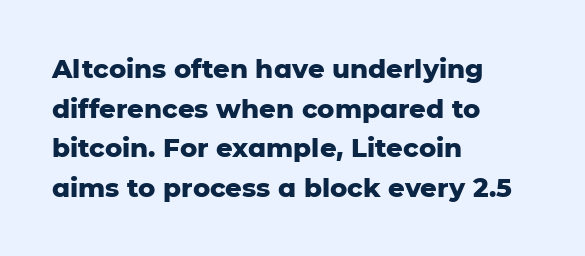
Q: Is the text bold? A: Yes.
Q: Is the text italic (slanted)? A: No, it is upright.
Q: Is the text underlined? A: No.
Q: How is the paragraph aligned? A: Left-aligned.
Q: Is the spacing between letters normal or unusually wide? A: Normal.
Q: Is the spacing between lines tight, normal or loose? A: Normal.
